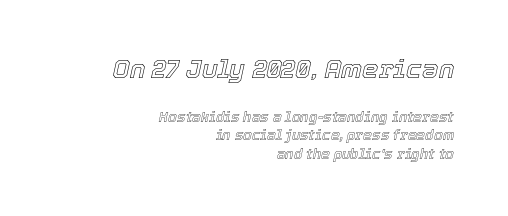
{"italic": "yes", "lean": "right", "slant_degrees": 12, "underline": "no", "align": "right", "line_spacing": "normal", "line_spacing_ratio": 1.31, "letter_spacing": "normal", "letter_spacing_em": 0.0, "larger_block": "first", "size_ratio": 1.86, "glyph_px": 26}
